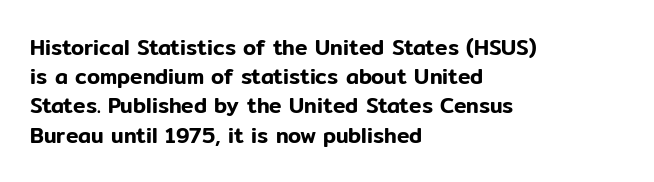
{"italic": "no", "underline": "no", "align": "left", "line_spacing": "normal", "line_spacing_ratio": 1.39, "letter_spacing": "normal", "letter_spacing_em": 0.0, "glyph_px": 21}
